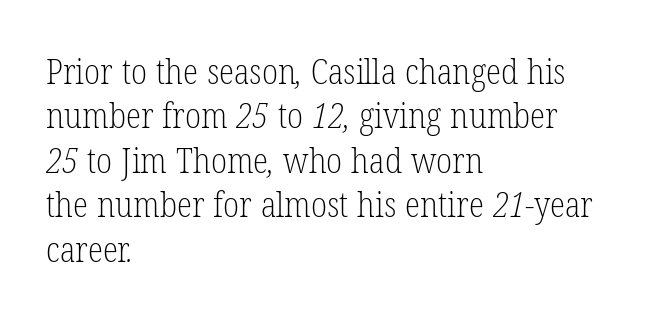
Honestly, the row spacing looks completely unremarkable. Does the copy run flush right? No — it runs flush left. The horizontal fit of the characters is conventional and even. Note: serifs present on the glyphs.
